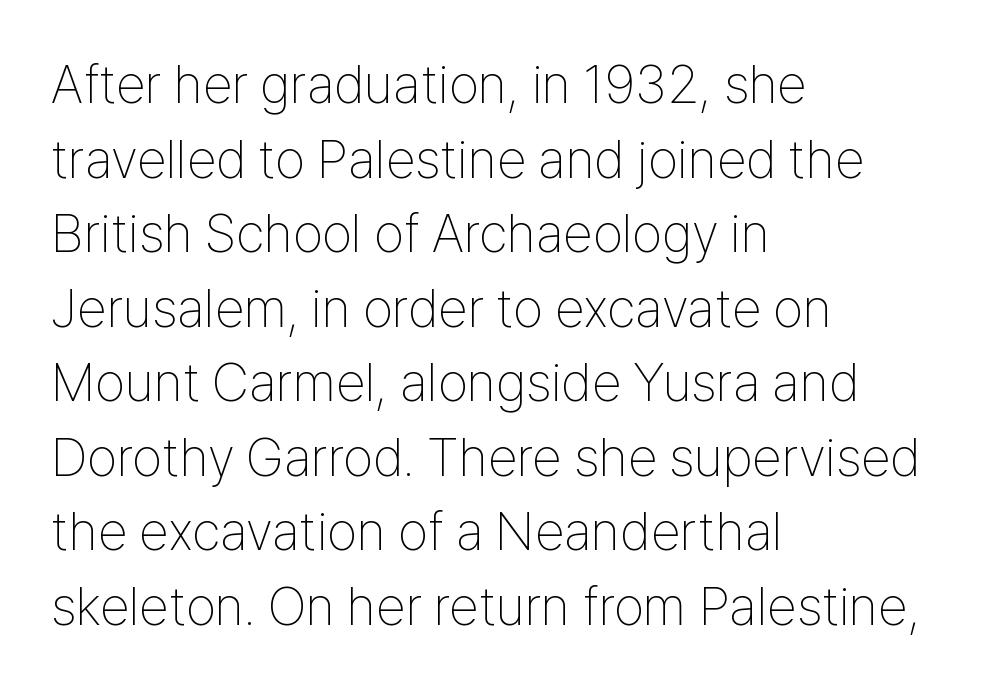
The image shows 54 px thin, condensed sans-serif type, upright; set left-aligned, normal line spacing (1.38x), normal letter spacing, not underlined; low stroke contrast and a medium x-height.
